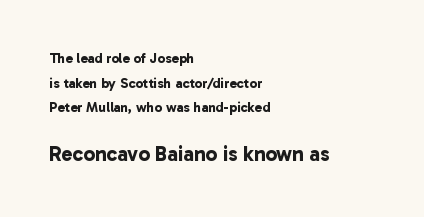
Clear beneath every line of the passage. Reading top to bottom, the characters get bigger at the block break. These lines carry a lot of weight — the face is fully bold. Where is the straight margin? On the left. The letters sit at their default tracking, neither squeezed nor spread.
